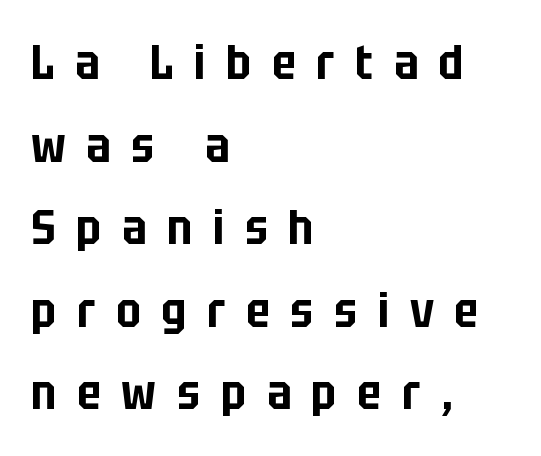
{"serif": "no", "italic": "no", "width": "condensed", "stroke_contrast": "low", "x_height": "large", "monospaced": "no", "underline": "no", "align": "left", "line_spacing_ratio": 1.72, "letter_spacing": "wide", "letter_spacing_em": 0.43, "glyph_px": 48}
